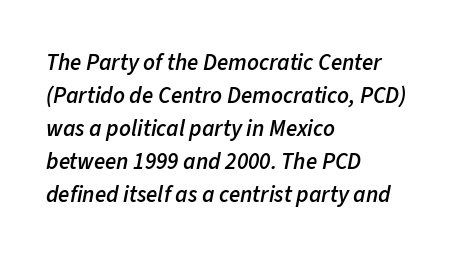
{"italic": "yes", "lean": "right", "slant_degrees": 11, "bold": "semi", "underline": "no", "align": "left", "line_spacing": "normal", "line_spacing_ratio": 1.44, "letter_spacing": "normal", "letter_spacing_em": 0.0, "glyph_px": 23}
